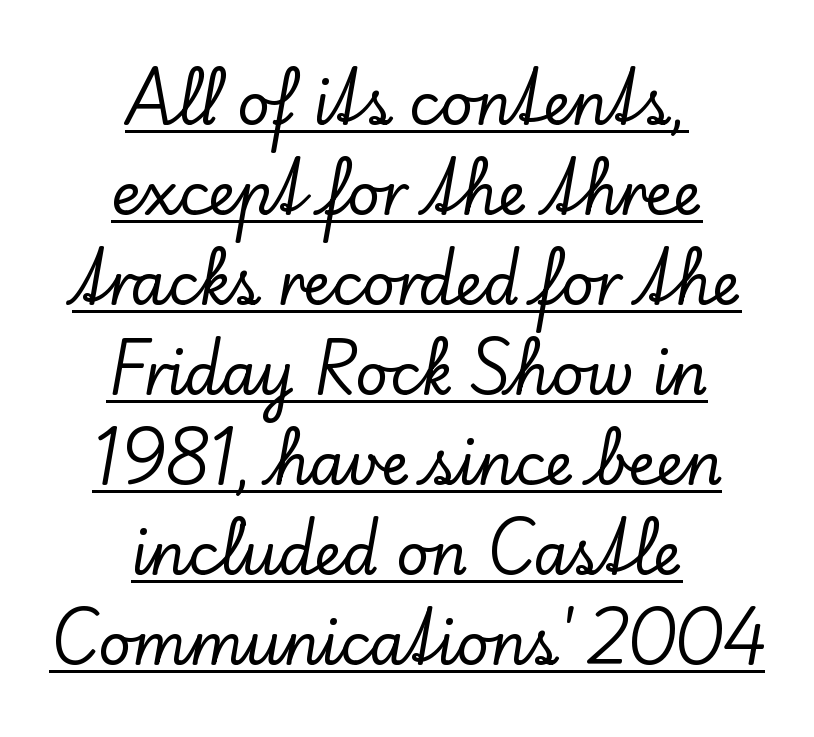
{"serif": "yes", "width": "normal", "stroke_contrast": "low", "x_height": "small", "monospaced": "no", "underline": "yes", "align": "center", "line_spacing": "normal", "line_spacing_ratio": 1.58, "letter_spacing": "normal", "letter_spacing_em": 0.0, "glyph_px": 57}
